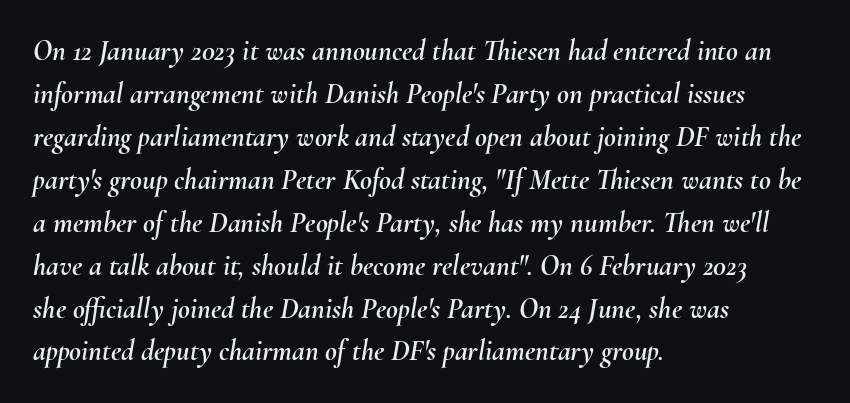
The image shows 29 px text type, italic (leaning right); set left-aligned, normal line spacing (1.48x), normal letter spacing, not underlined; medium stroke contrast and a small x-height.
